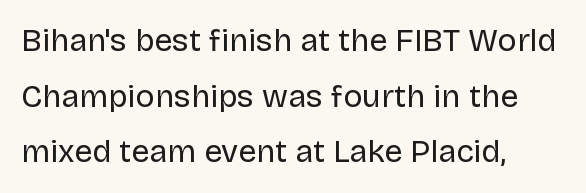
Q: Is the text bold? A: No.
Q: Is the text italic (slanted)? A: No, it is upright.
Q: Is the typeface a serif or a sans-serif typeface? A: Sans-serif.
Q: Is the text underlined? A: No.
Q: How is the paragraph aligned? A: Left-aligned.
Q: Is the spacing between letters normal or unusually wide? A: Normal.
Q: Width (condensed, normal, or wide)? A: Normal.
Q: Stroke contrast? A: Low.
Q: x-height? A: Large.
Q: Monospaced? A: No.
